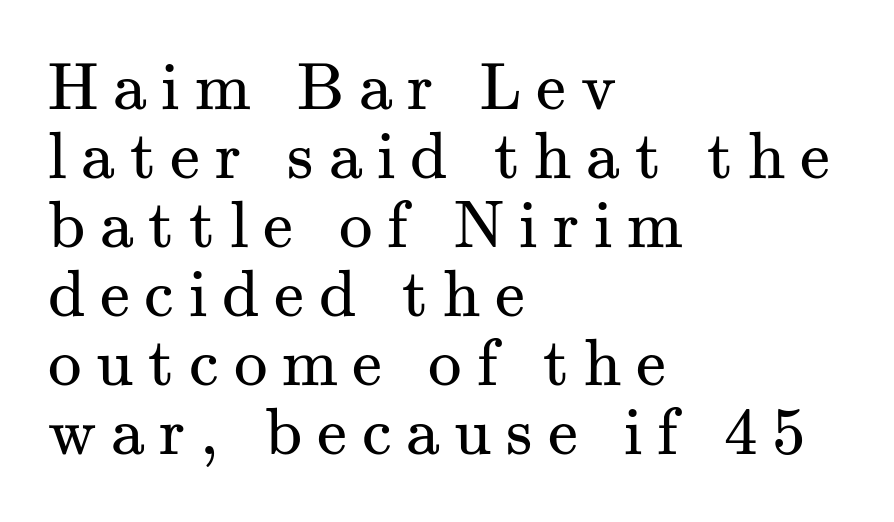
{"serif": "yes", "italic": "no", "bold": "no", "weight": "regular", "width": "normal", "stroke_contrast": "medium", "x_height": "small", "monospaced": "no", "underline": "no", "align": "left", "line_spacing": "tight", "line_spacing_ratio": 1.03, "letter_spacing": "wide", "letter_spacing_em": 0.22, "glyph_px": 67}
